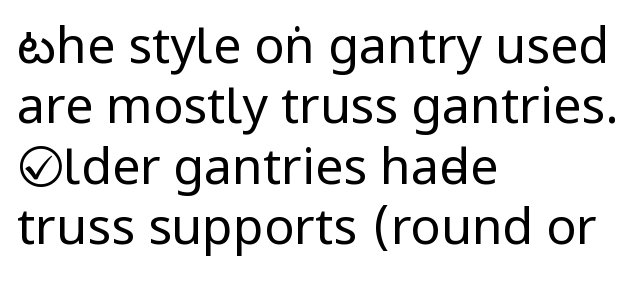
Q: Is the text bold? A: No.
Q: Is the text italic (slanted)? A: No, it is upright.
Q: Is the typeface a serif or a sans-serif typeface? A: Sans-serif.
Q: Is the text underlined? A: No.
Q: How is the paragraph aligned? A: Left-aligned.
Q: Is the spacing between letters normal or unusually wide? A: Normal.
Q: Width (condensed, normal, or wide)? A: Condensed.
Q: Stroke contrast? A: Low.
Q: x-height? A: Large.
Q: Monospaced? A: No.
